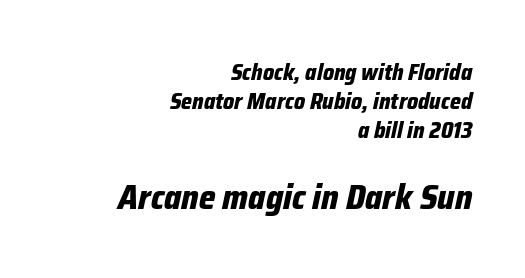
{"italic": "yes", "lean": "right", "slant_degrees": 12, "bold": "yes", "weight": "bold", "width": "condensed", "stroke_contrast": "low", "x_height": "medium", "monospaced": "no", "underline": "no", "align": "right", "line_spacing": "normal", "line_spacing_ratio": 1.27, "letter_spacing": "normal", "letter_spacing_em": 0.0, "larger_block": "second", "size_ratio": 1.52, "glyph_px": 35}
